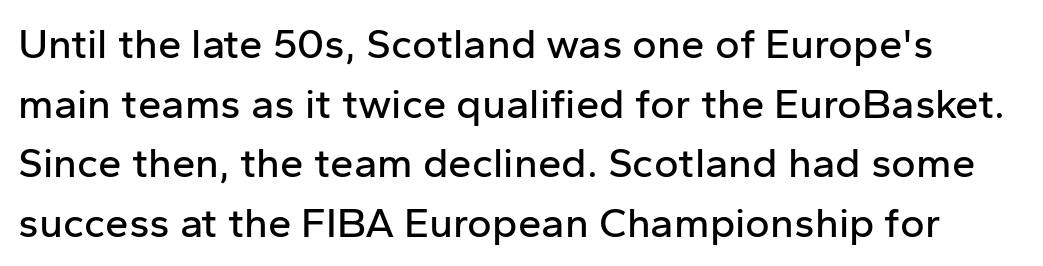
The image shows 42 px sans-serif type, upright; set normal line spacing (1.42x), normal letter spacing, not underlined; low stroke contrast and a medium x-height.
